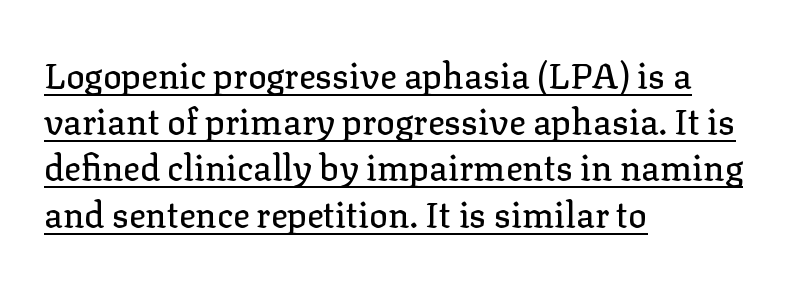
No extra tracking has been applied to these lines. Think of a printed novel: that variable character pitch is what you see here. Does a line run under the words? Yes, clearly. This sample keeps an unexceptional amount of space between lines.
